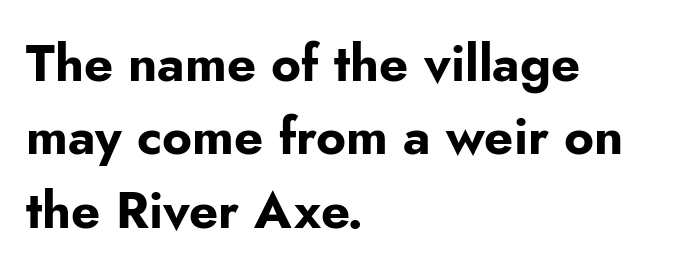
This sample uses an upright cut, with every glyph sitting square on the baseline. You could not count columns in this text — the font is proportionally spaced. Regarding leading, the lines here are spaced in the standard way. Is the type bold? Yes — the strokes are clearly thick and heavy. Leftover space on each line is placed entirely after the last word.
